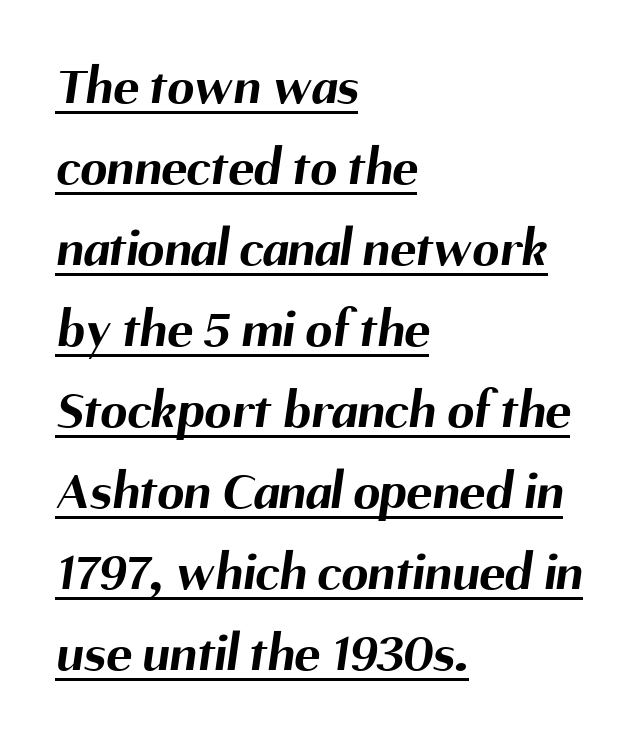
Character widths vary here, with narrow letters taking less room than wide ones. Are there feet on the stems? There aren't — it's a sans. One-word summary of the alignment: left. Spacing between characters is what you'd get straight out of the box.
